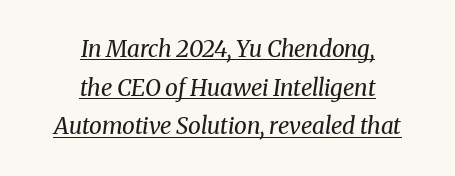
{"italic": "yes", "lean": "right", "slant_degrees": 8, "bold": "no", "underline": "yes", "align": "center", "line_spacing": "normal", "line_spacing_ratio": 1.68, "letter_spacing": "normal", "letter_spacing_em": 0.0, "glyph_px": 23}
